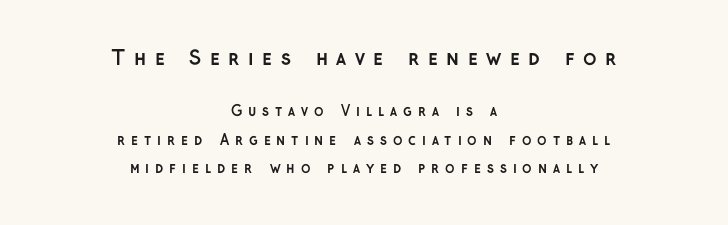
Decoration check: the copy has no underline. The line-height multiplier appears high, well above default. Typesetter's note — upper block bumped up in size, lower block left smaller. Posture: vertical. Here the glyphs are tracked loosely, breaking word shapes into spaced letters. The face used here has the dense, thick strokes of a bold.
